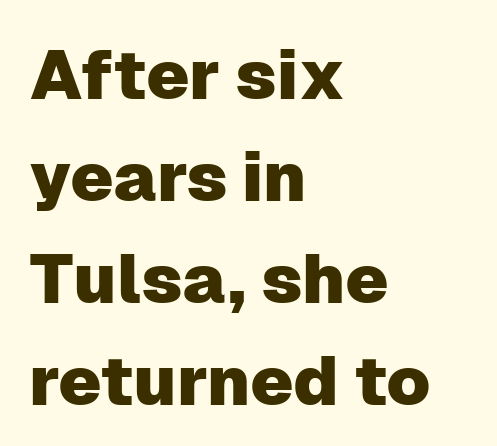
Q: Is the text italic (slanted)? A: No, it is upright.
Q: Is the typeface a serif or a sans-serif typeface? A: Sans-serif.
Q: Is the text underlined? A: No.
Q: How is the paragraph aligned? A: Left-aligned.
Q: Is the spacing between letters normal or unusually wide? A: Normal.
Q: Is the spacing between lines tight, normal or loose? A: Normal.
Q: Width (condensed, normal, or wide)? A: Normal.
Q: Stroke contrast? A: Low.
Q: x-height? A: Medium.
Q: Monospaced? A: No.
